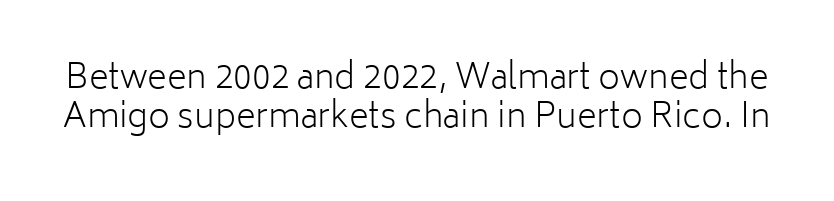
The image shows 34 px light sans-serif type, upright; set tight line spacing (1.15x), normal letter spacing, not underlined; low stroke contrast and a medium x-height.
